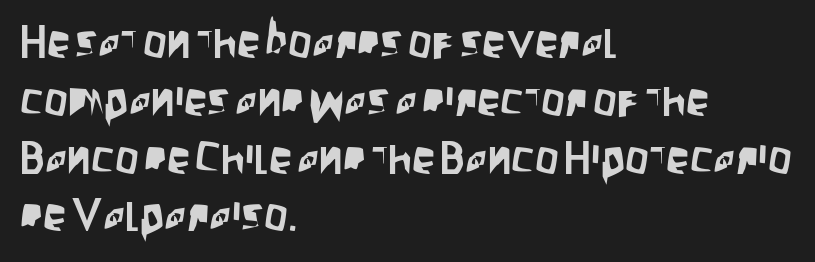
The image shows 47 px condensed sans-serif type, upright; set left-aligned, line spacing 1.23x, normal letter spacing, not underlined; low stroke contrast and a large x-height.
